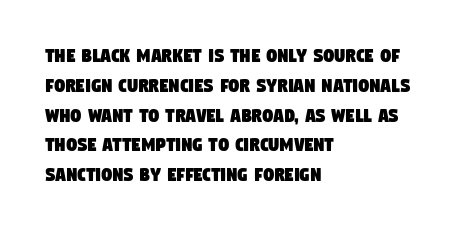
Q: Is the text underlined? A: No.
Q: How is the paragraph aligned? A: Left-aligned.
Q: Is the spacing between letters normal or unusually wide? A: Normal.
Q: Is the spacing between lines tight, normal or loose? A: Normal.
